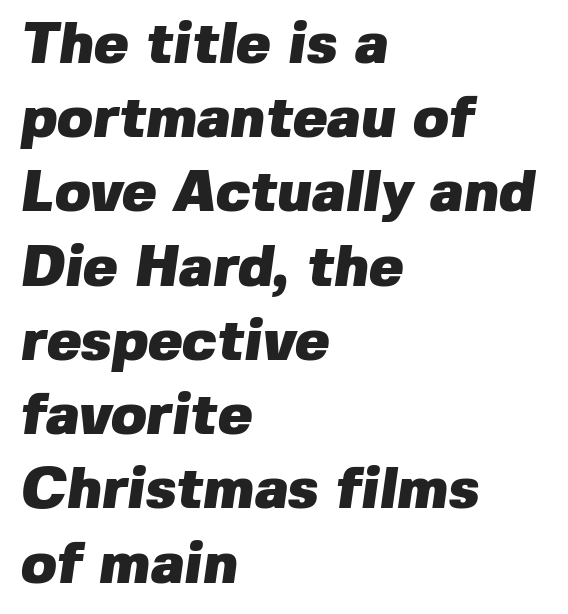
Q: Is the text bold? A: Yes.
Q: Is the typeface a serif or a sans-serif typeface? A: Sans-serif.
Q: Is the text underlined? A: No.
Q: How is the paragraph aligned? A: Left-aligned.
Q: Is the spacing between letters normal or unusually wide? A: Normal.
Q: Is the spacing between lines tight, normal or loose? A: Normal.
Q: Width (condensed, normal, or wide)? A: Normal.
Q: Stroke contrast? A: Low.
Q: x-height? A: Medium.
Q: Monospaced? A: No.
